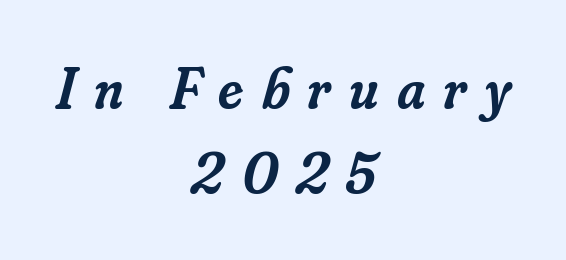
Q: Is the text bold? A: Semi-bold.
Q: Is the text italic (slanted)? A: Yes, it leans right by about 16 degrees.
Q: Is the typeface a serif or a sans-serif typeface? A: Serif.
Q: Is the text underlined? A: No.
Q: How is the paragraph aligned? A: Centered.
Q: Is the spacing between letters normal or unusually wide? A: Unusually wide.
Q: Is the spacing between lines tight, normal or loose? A: Normal.
Q: Width (condensed, normal, or wide)? A: Normal.
Q: Stroke contrast? A: Low.
Q: x-height? A: Small.
Q: Monospaced? A: No.
